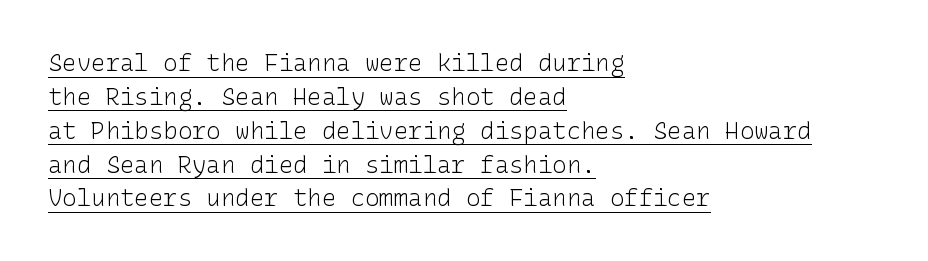
The lettering stays uniformly vertical, giving the passage a roman look. These lines stack with their left ends in a neat column. This rendering features underlined lettering. This block has exactly the height ordinary leading produces. Nobody touched the tracking dial on this one.
